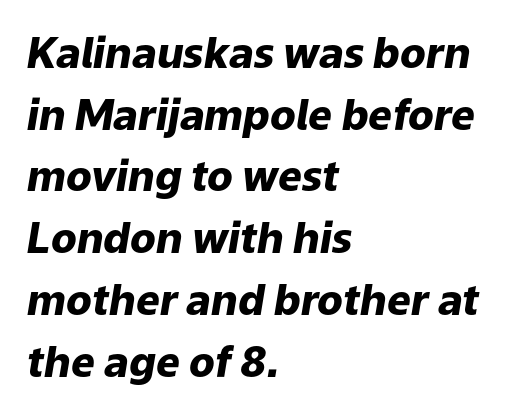
Nobody touched the tracking dial on this one. Compared with a centered layout, this one pins lines to the left instead. These lines are rendered in a variable-pitch font. Successive baselines arrive at the customary interval. Each glyph is drawn with heavy, bold strokes.
